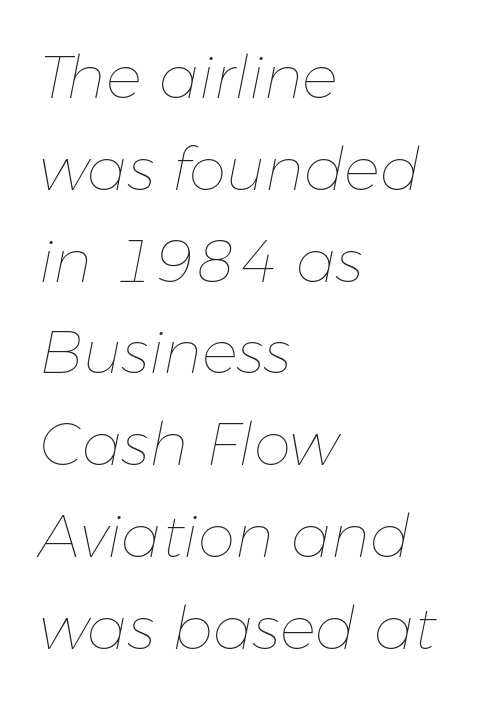
The image shows 60 px thin type, italic (leaning right); set left-aligned, normal line spacing (1.53x), normal letter spacing, not underlined; low stroke contrast and a medium x-height.
